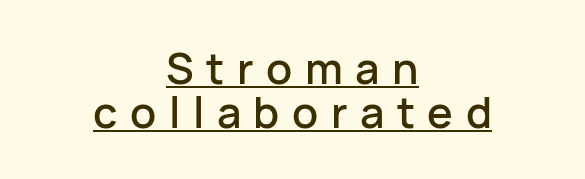
Q: Is the text italic (slanted)? A: No, it is upright.
Q: Is the typeface a serif or a sans-serif typeface? A: Sans-serif.
Q: Is the text underlined? A: Yes.
Q: How is the paragraph aligned? A: Centered.
Q: Is the spacing between letters normal or unusually wide? A: Unusually wide.
Q: Is the spacing between lines tight, normal or loose? A: Tight.
Q: Width (condensed, normal, or wide)? A: Normal.
Q: Stroke contrast? A: Low.
Q: x-height? A: Medium.
Q: Monospaced? A: No.
